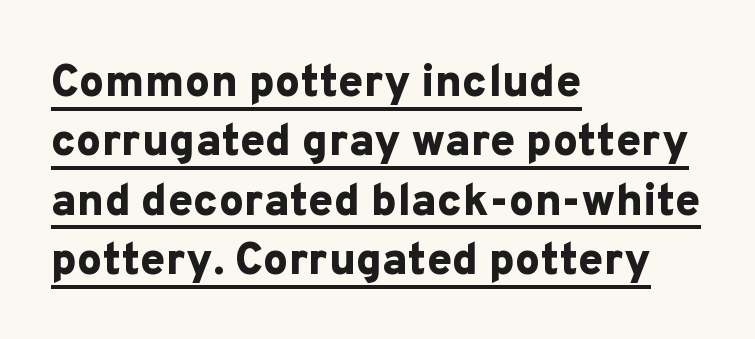
{"serif": "no", "italic": "no", "bold": "yes", "weight": "bold", "width": "normal", "stroke_contrast": "low", "x_height": "medium", "monospaced": "no", "underline": "yes", "align": "left", "line_spacing": "normal", "line_spacing_ratio": 1.32, "letter_spacing": "normal", "letter_spacing_em": 0.0, "glyph_px": 45}
